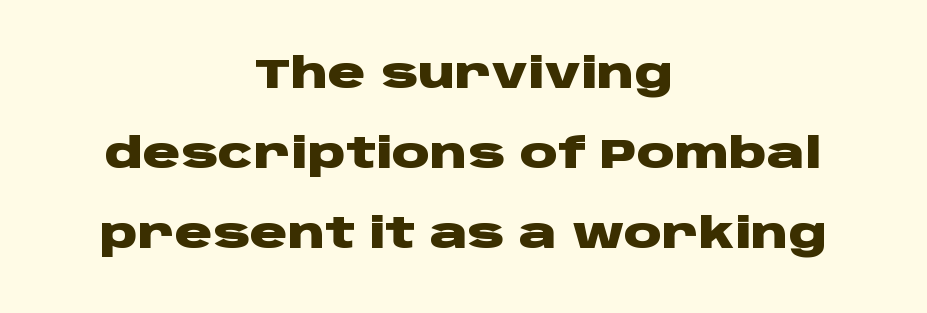
Examine the stroke ends and you'll find no serifs. The letters sit at their default tracking, neither squeezed nor spread. Loosely led — the rows are spread out. The space beneath each line is pristine and unruled. The face used here is proportionally spaced, like ordinary book or web type.
